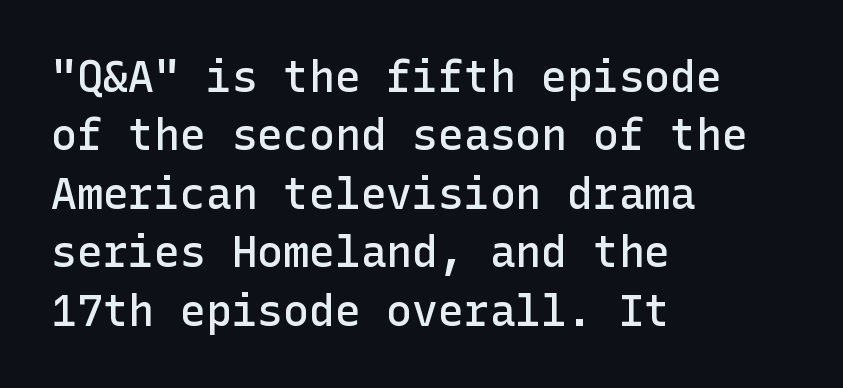
These words are printed semibold, heavier than regular yet not bold. If you drew a line through each stem, it would be perfectly vertical. If you measured baseline to baseline, you'd find a middling distance. Reading down the block, your eye returns to a fixed left position each line. Each row of text sits above clean, open space. How are the letters spaced? Ordinarily, with no added tracking.
